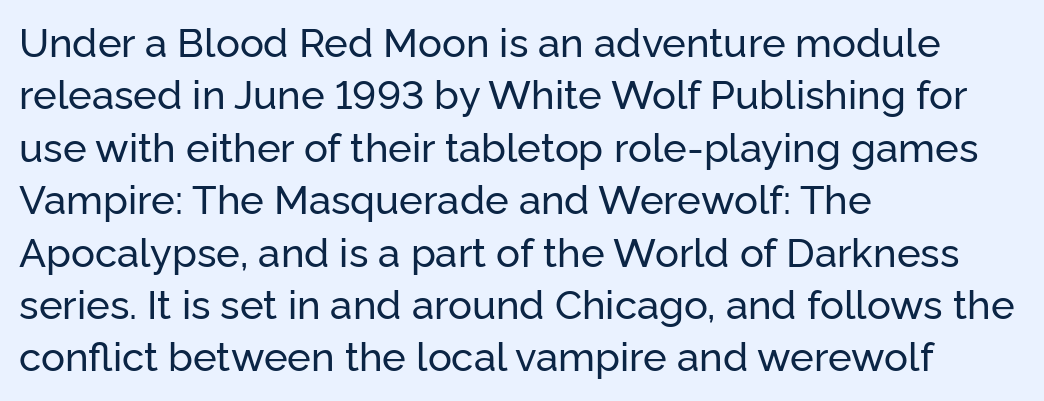
In terms of leading, this rendering sits right in the middle. Students, note that the glyphs here touch the page at normal intervals. Decoration check: the copy has no underline. The characters display no serif detailing; their extremities are plain.
